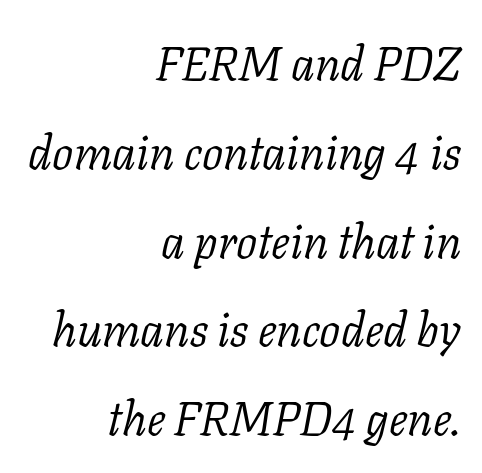
Q: Is the text bold? A: No.
Q: Is the text italic (slanted)? A: Yes, it leans right by about 11 degrees.
Q: Is the typeface a serif or a sans-serif typeface? A: Serif.
Q: Is the text underlined? A: No.
Q: How is the paragraph aligned? A: Right-aligned.
Q: Is the spacing between letters normal or unusually wide? A: Normal.
Q: Width (condensed, normal, or wide)? A: Normal.
Q: Stroke contrast? A: Low.
Q: x-height? A: Medium.
Q: Monospaced? A: No.
